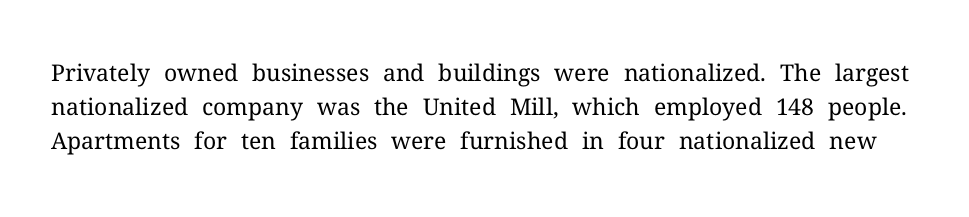
The letters stand upright; this is a roman face. On a weight scale, this lands at 450 or below. Any mark beneath the type? The region is blank. The letterforms sit shoulder to shoulder at normal distance. The rendering uses a moderate line-height, typical for paragraphs.
